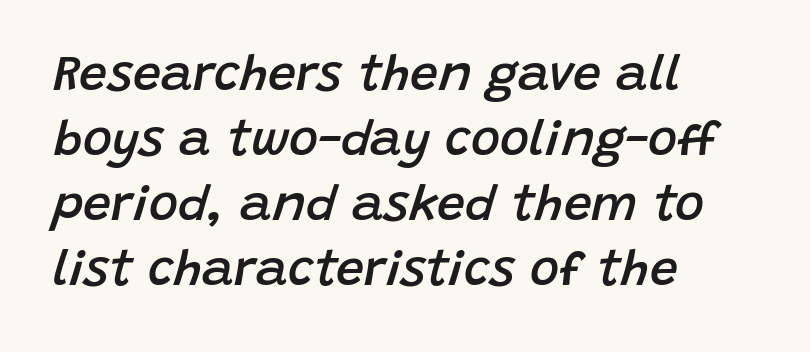
Q: Is the text bold? A: Semi-bold.
Q: Is the text italic (slanted)? A: Yes, it leans right by about 15 degrees.
Q: Is the text underlined? A: No.
Q: How is the paragraph aligned? A: Left-aligned.
Q: Is the spacing between letters normal or unusually wide? A: Normal.
Q: Is the spacing between lines tight, normal or loose? A: Normal.
Q: Width (condensed, normal, or wide)? A: Normal.
Q: Stroke contrast? A: Low.
Q: x-height? A: Large.
Q: Monospaced? A: No.
